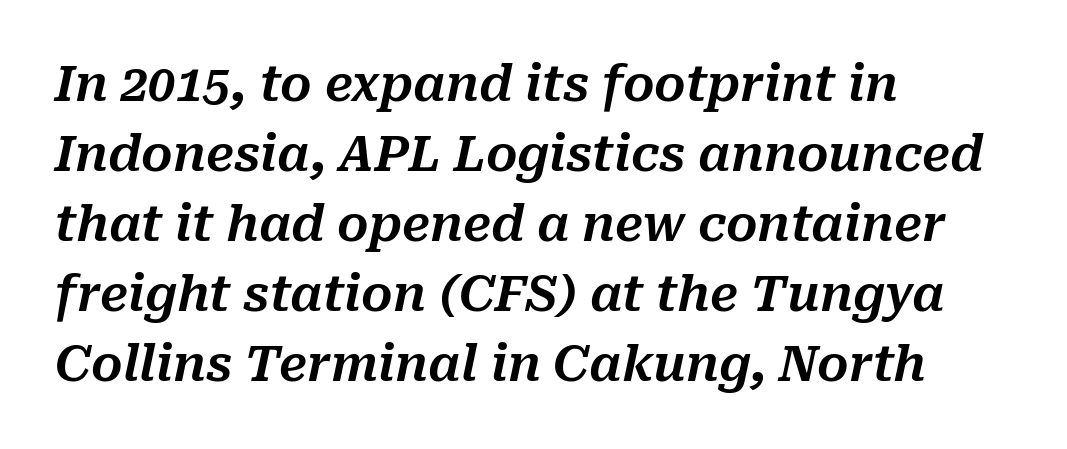
These lines were composed using italics. All the whitespace from short lines collects on the right. Do the characters align in a grid? No, the font is proportional. Standard letterfit; no display-style spreading of the glyphs. The glyphs are unaccompanied by any horizontal stroke below them. The rows are spaced the way most documents space them.
